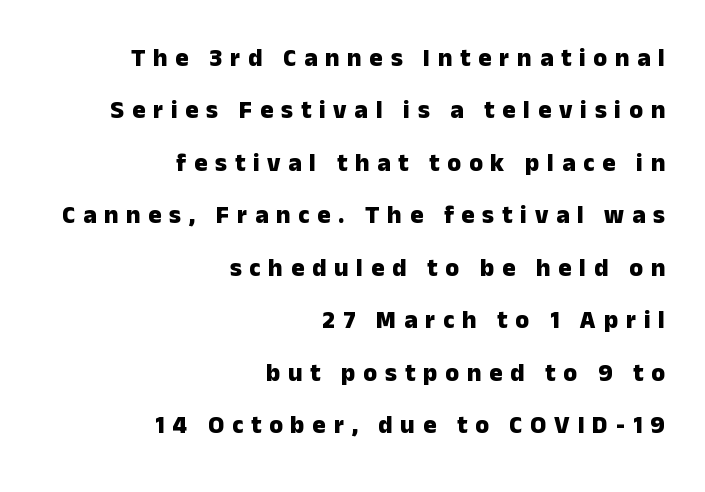
Q: Is the text bold? A: Yes.
Q: Is the text italic (slanted)? A: No, it is upright.
Q: Is the text underlined? A: No.
Q: How is the paragraph aligned? A: Right-aligned.
Q: Is the spacing between letters normal or unusually wide? A: Unusually wide.
Q: Is the spacing between lines tight, normal or loose? A: Loose.
